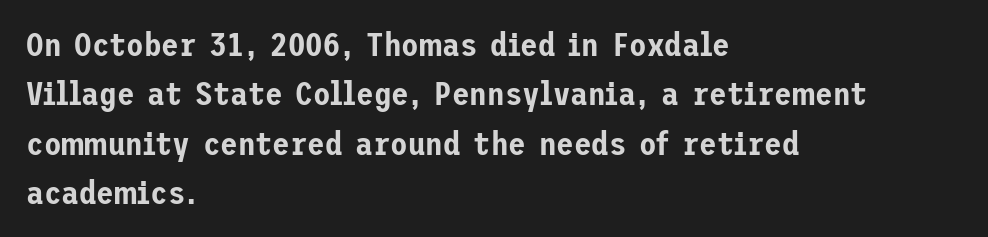
Are there feet on the stems? There aren't — it's a sans. Unmarked baselines from the first word to the last. One-word summary of the alignment: left. Honestly, the row spacing looks completely unremarkable.
